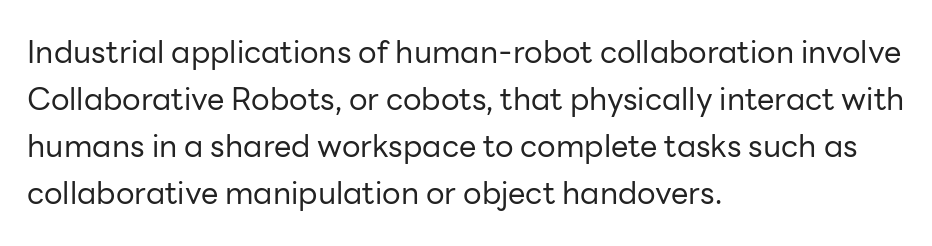
{"serif": "no", "italic": "no", "bold": "no", "weight": "regular", "width": "normal", "stroke_contrast": "low", "x_height": "medium", "monospaced": "no", "underline": "no", "align": "left", "line_spacing": "normal", "line_spacing_ratio": 1.52, "letter_spacing": "normal", "letter_spacing_em": 0.0, "glyph_px": 31}
